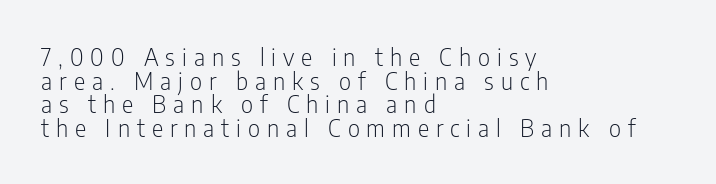
The image shows 24 px text type, upright; set left-aligned, tight line spacing (0.98x), unusually wide letter spacing (+0.29 em), not underlined.
